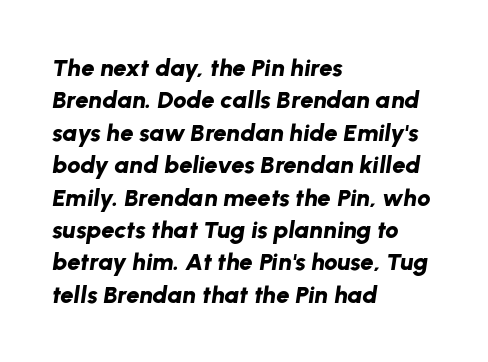
The image shows 24 px bold type, italic (leaning right); set left-aligned, normal line spacing (1.35x), normal letter spacing, not underlined.
